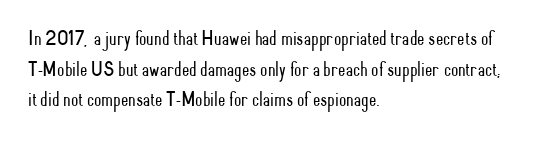
Q: Is the text bold? A: No.
Q: Is the text italic (slanted)? A: No, it is upright.
Q: Is the text underlined? A: No.
Q: How is the paragraph aligned? A: Left-aligned.
Q: Is the spacing between letters normal or unusually wide? A: Normal.
Q: Is the spacing between lines tight, normal or loose? A: Normal.
